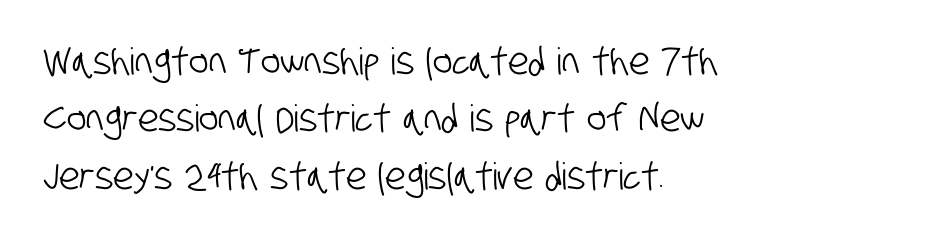
Q: Is the typeface a serif or a sans-serif typeface? A: Sans-serif.
Q: Is the text underlined? A: No.
Q: How is the paragraph aligned? A: Left-aligned.
Q: Is the spacing between letters normal or unusually wide? A: Normal.
Q: Is the spacing between lines tight, normal or loose? A: Normal.
Q: Width (condensed, normal, or wide)? A: Condensed.
Q: Stroke contrast? A: Low.
Q: x-height? A: Large.
Q: Monospaced? A: No.
